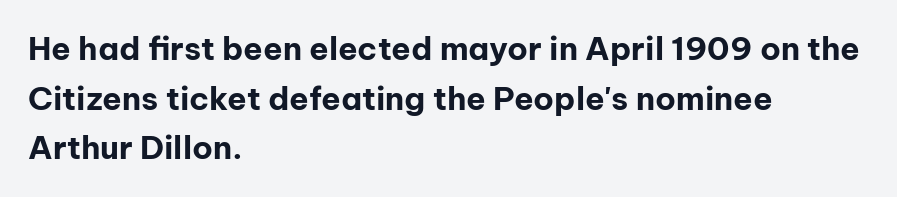
The image shows 32 px bold sans-serif type, upright; set left-aligned, normal line spacing (1.55x), normal letter spacing, not underlined; low stroke contrast and a medium x-height.
